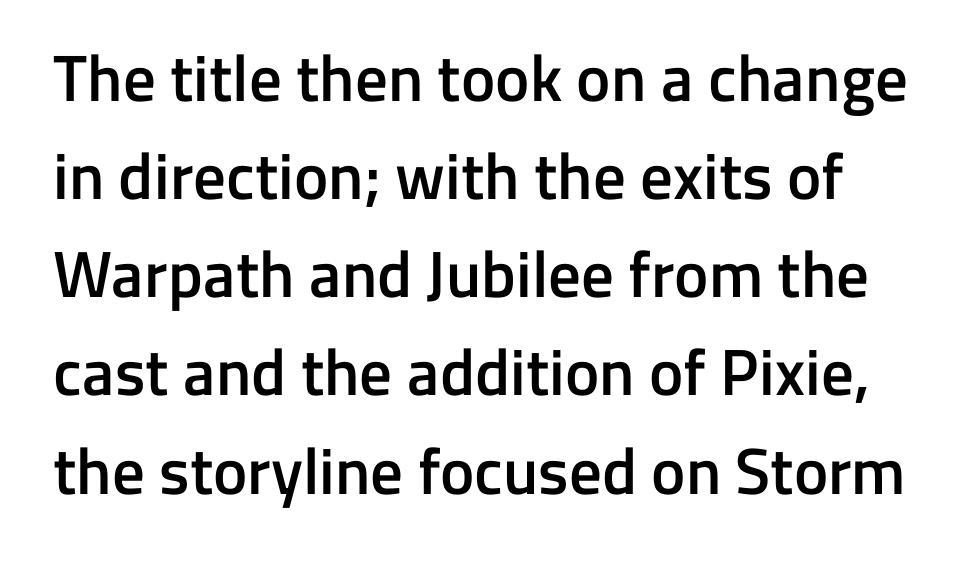
The image shows 65 px semibold sans-serif type, upright; set normal line spacing (1.51x), normal letter spacing, not underlined; low stroke contrast and a medium x-height.
